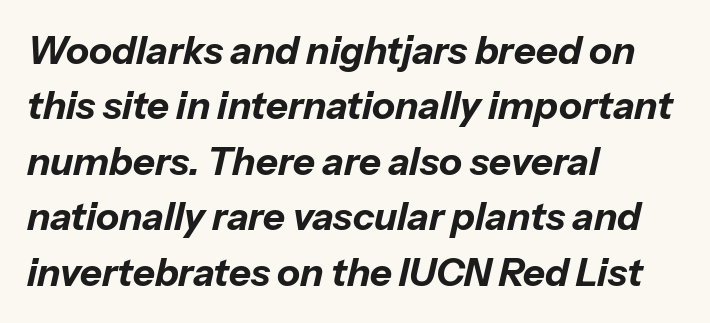
The image shows 38 px bold type, italic (leaning right); set left-aligned, normal line spacing (1.46x), normal letter spacing, not underlined; low stroke contrast and a medium x-height.
